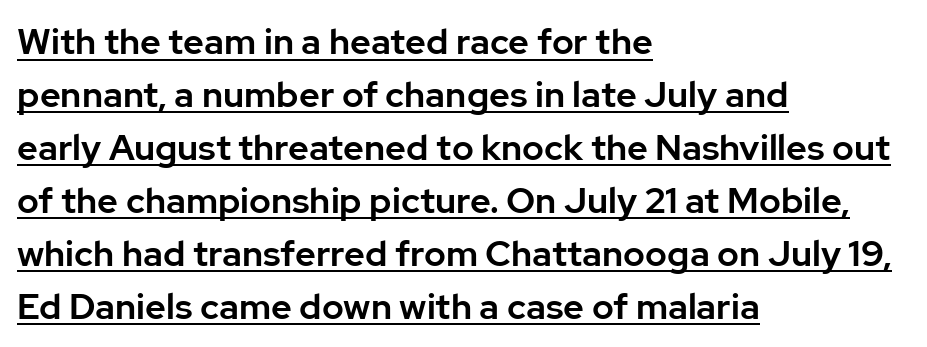
The image shows 36 px sans-serif type, upright; set left-aligned, normal line spacing (1.47x), normal letter spacing, underlined; low stroke contrast and a medium x-height.
